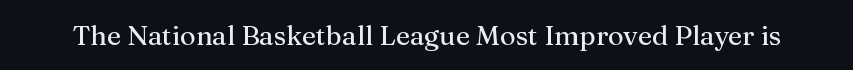
This rendering leaves character spacing at its baseline value. Has an underline been added? It has not. No italicization has been applied; the sample stays upright.
